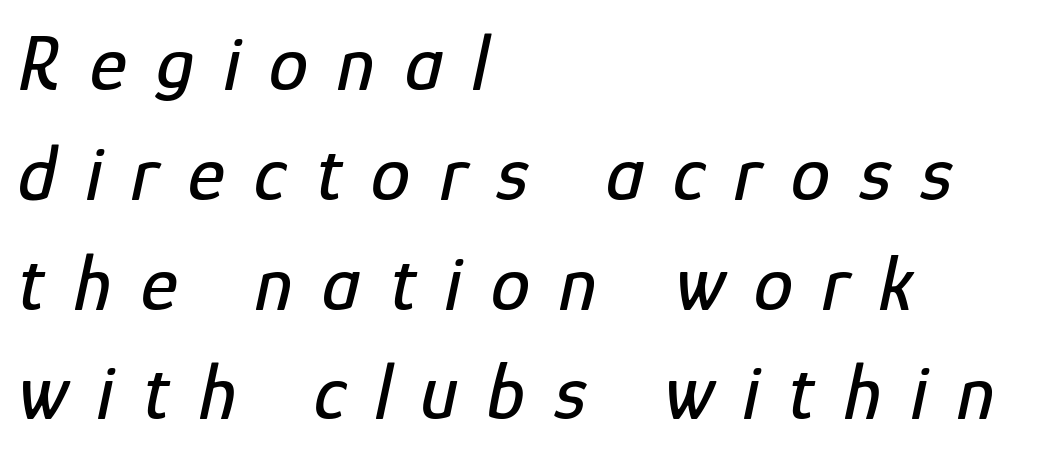
Q: Is the text italic (slanted)? A: Yes, it leans right by about 12 degrees.
Q: Is the text underlined? A: No.
Q: How is the paragraph aligned? A: Left-aligned.
Q: Is the spacing between letters normal or unusually wide? A: Unusually wide.
Q: Is the spacing between lines tight, normal or loose? A: Normal.
Q: Width (condensed, normal, or wide)? A: Condensed.
Q: Stroke contrast? A: Low.
Q: x-height? A: Medium.
Q: Monospaced? A: No.
